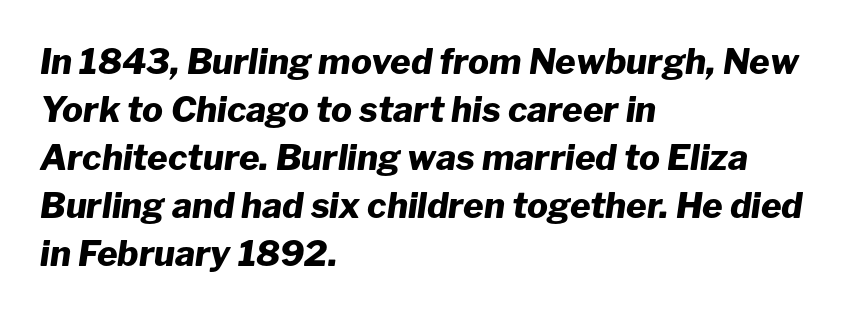
{"italic": "yes", "lean": "right", "slant_degrees": 8, "bold": "yes", "weight": "heavy", "width": "normal", "stroke_contrast": "low", "x_height": "medium", "monospaced": "no", "underline": "no", "align": "left", "line_spacing": "normal", "line_spacing_ratio": 1.37, "letter_spacing": "normal", "letter_spacing_em": 0.0, "glyph_px": 35}
